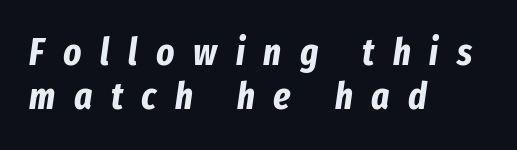
Varying glyph widths throughout — classic text-font behaviour. Clear beneath every line of the passage. Slanted lettering throughout. The paragraph has a hard left edge and a soft right edge.
